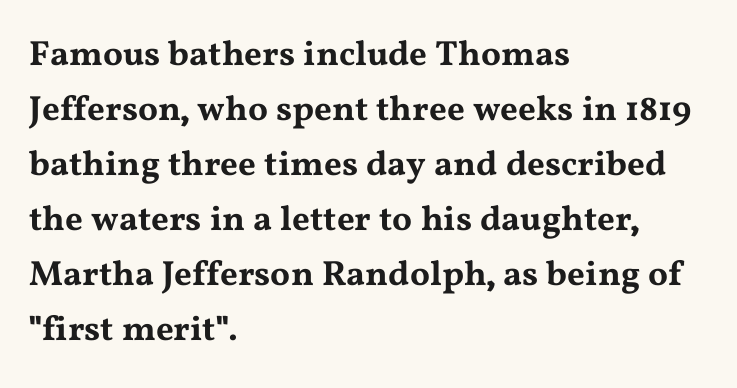
Q: Is the text italic (slanted)? A: No, it is upright.
Q: Is the typeface a serif or a sans-serif typeface? A: Serif.
Q: Is the text underlined? A: No.
Q: How is the paragraph aligned? A: Left-aligned.
Q: Is the spacing between letters normal or unusually wide? A: Normal.
Q: Is the spacing between lines tight, normal or loose? A: Normal.
Q: Width (condensed, normal, or wide)? A: Wide.
Q: Stroke contrast? A: Medium.
Q: x-height? A: Medium.
Q: Monospaced? A: No.
